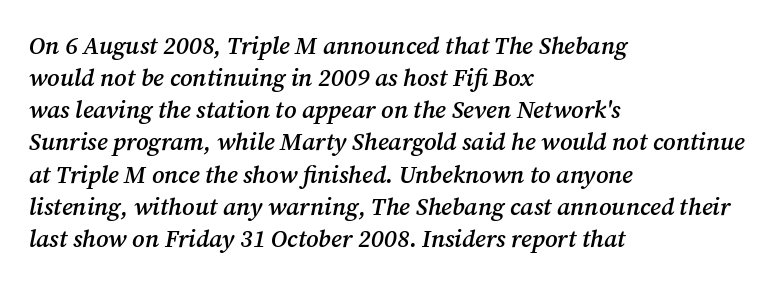
{"italic": "yes", "lean": "right", "slant_degrees": 12, "bold": "semi", "underline": "no", "align": "left", "line_spacing": "normal", "line_spacing_ratio": 1.34, "letter_spacing": "normal", "letter_spacing_em": 0.0, "glyph_px": 24}
